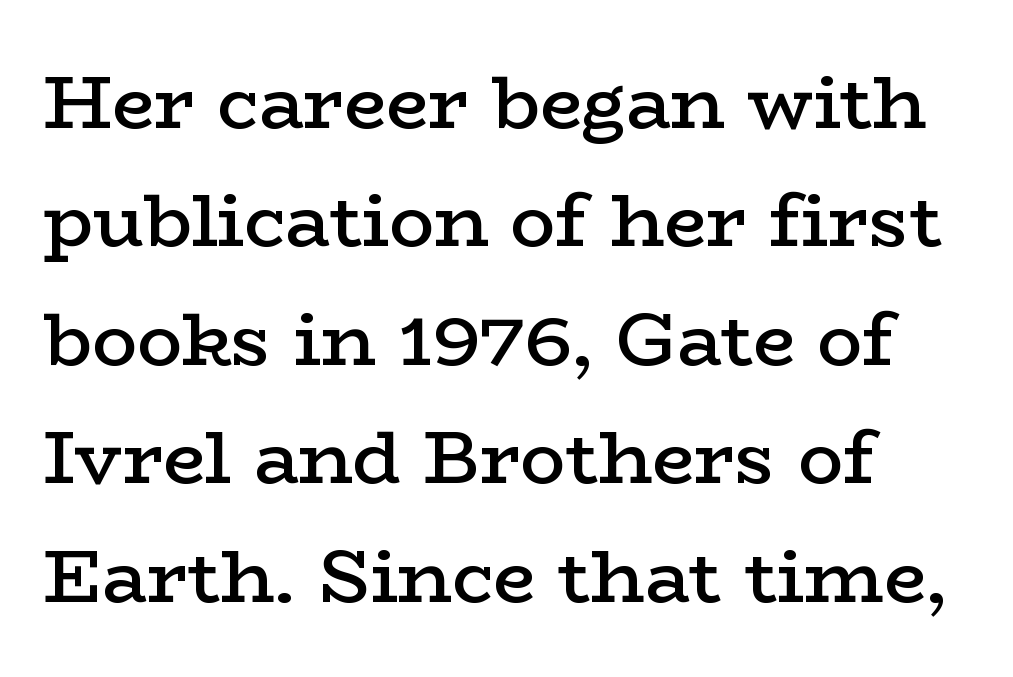
Q: Is the text bold? A: Semi-bold.
Q: Is the text italic (slanted)? A: No, it is upright.
Q: Is the typeface a serif or a sans-serif typeface? A: Serif.
Q: Is the text underlined? A: No.
Q: How is the paragraph aligned? A: Left-aligned.
Q: Is the spacing between letters normal or unusually wide? A: Normal.
Q: Is the spacing between lines tight, normal or loose? A: Normal.
Q: Width (condensed, normal, or wide)? A: Wide.
Q: Stroke contrast? A: Low.
Q: x-height? A: Medium.
Q: Monospaced? A: No.
